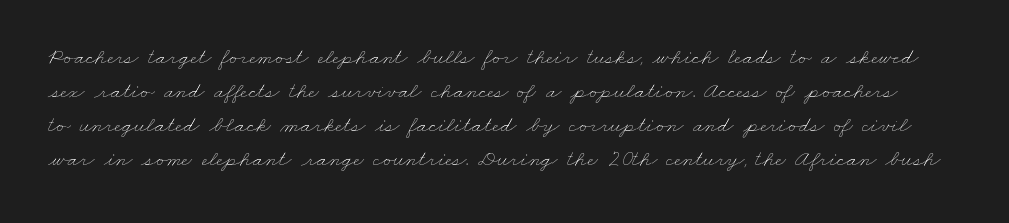
Successive baselines arrive at the customary interval. Weight: regular or lighter. The tracking reads as untouched default to a designer's eye. Honestly, there is no underline to notice here at all.
